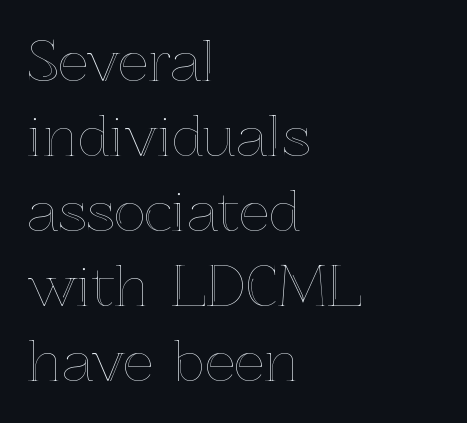
{"italic": "no", "width": "normal", "x_height": "medium", "monospaced": "no", "underline": "no", "align": "left", "line_spacing": "normal", "line_spacing_ratio": 1.39, "letter_spacing": "normal", "letter_spacing_em": 0.0, "glyph_px": 54}
